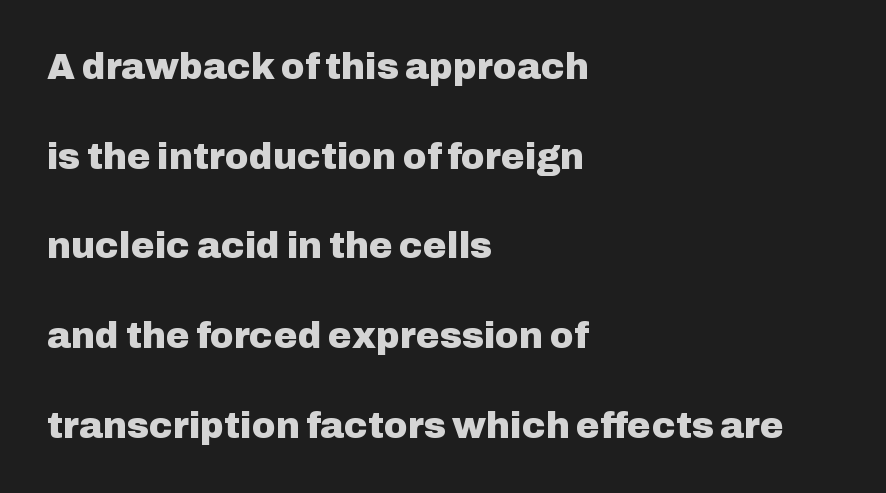
Q: Is the text bold? A: Yes.
Q: Is the text italic (slanted)? A: No, it is upright.
Q: Is the typeface a serif or a sans-serif typeface? A: Sans-serif.
Q: Is the text underlined? A: No.
Q: How is the paragraph aligned? A: Left-aligned.
Q: Is the spacing between letters normal or unusually wide? A: Normal.
Q: Is the spacing between lines tight, normal or loose? A: Loose.
Q: Width (condensed, normal, or wide)? A: Normal.
Q: Stroke contrast? A: Low.
Q: x-height? A: Medium.
Q: Monospaced? A: No.
